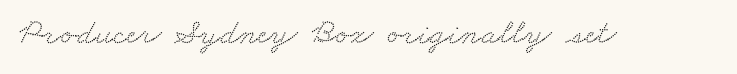
{"serif": "yes", "width": "wide", "stroke_contrast": "low", "x_height": "small", "monospaced": "no", "underline": "no", "letter_spacing": "normal", "letter_spacing_em": 0.0, "glyph_px": 35}
